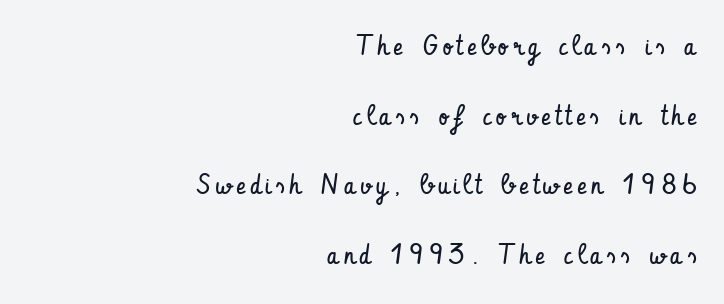
A quiet, ordinary-to-light weight characterises the typeface. The rendering uses natural spacing where letterforms have individual widths. The typeface chosen for these lines omits serifs. A typesetter would call this leading open, well beyond the default. The baseline area is clear.
